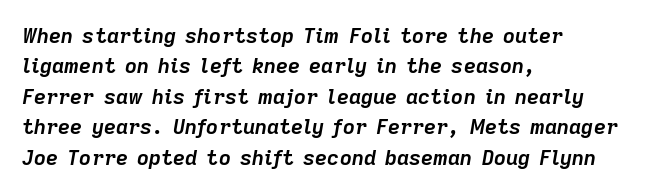
The lettering tilts uniformly, giving the passage an italic look. Which margin do the lines hug? The left one — the right edge is uneven. One glance says typical: line gaps are just what's usual. The face used here is rendered with its standard letterfit. I'd describe the lettering as bold — thick and assertive.
